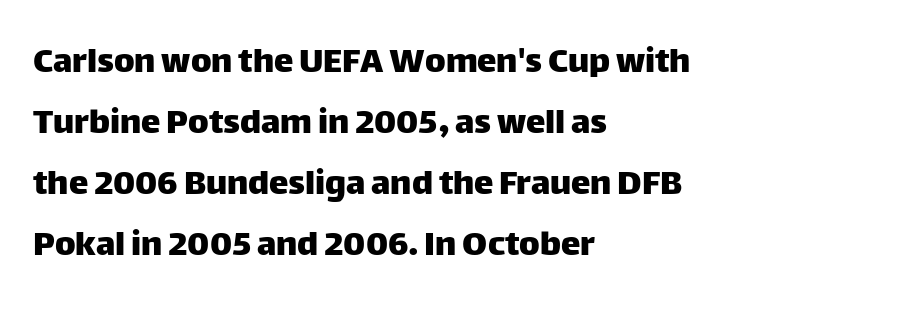
Q: Is the text italic (slanted)? A: No, it is upright.
Q: Is the typeface a serif or a sans-serif typeface? A: Sans-serif.
Q: Is the text underlined? A: No.
Q: How is the paragraph aligned? A: Left-aligned.
Q: Is the spacing between letters normal or unusually wide? A: Normal.
Q: Is the spacing between lines tight, normal or loose? A: Normal.
Q: Width (condensed, normal, or wide)? A: Normal.
Q: Stroke contrast? A: Low.
Q: x-height? A: Large.
Q: Monospaced? A: No.
